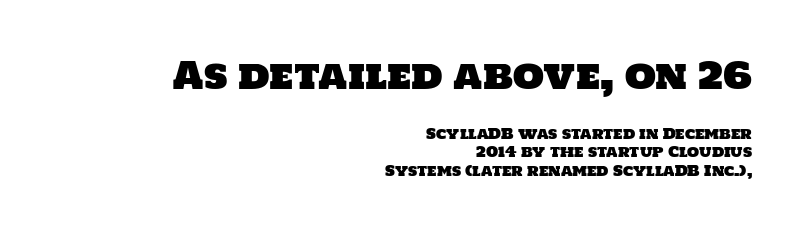
Q: Is the typeface a serif or a sans-serif typeface? A: Sans-serif.
Q: Is the text underlined? A: No.
Q: How is the paragraph aligned? A: Right-aligned.
Q: Is the spacing between letters normal or unusually wide? A: Normal.
Q: Is the spacing between lines tight, normal or loose? A: Normal.
Q: Which block of text is set in a larger size, the first (top) or the second (bottom)? A: The first (top) one.
Q: Width (condensed, normal, or wide)? A: Normal.
Q: Stroke contrast? A: Low.
Q: x-height? A: Large.
Q: Monospaced? A: No.
